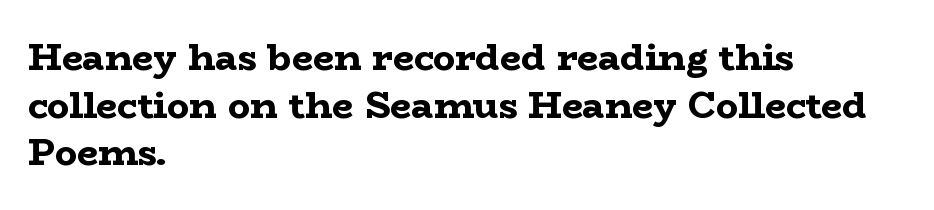
Q: Is the text bold? A: Yes.
Q: Is the text italic (slanted)? A: No, it is upright.
Q: Is the typeface a serif or a sans-serif typeface? A: Serif.
Q: Is the text underlined? A: No.
Q: How is the paragraph aligned? A: Left-aligned.
Q: Is the spacing between letters normal or unusually wide? A: Normal.
Q: Is the spacing between lines tight, normal or loose? A: Normal.
Q: Width (condensed, normal, or wide)? A: Wide.
Q: Stroke contrast? A: Low.
Q: x-height? A: Medium.
Q: Monospaced? A: No.
